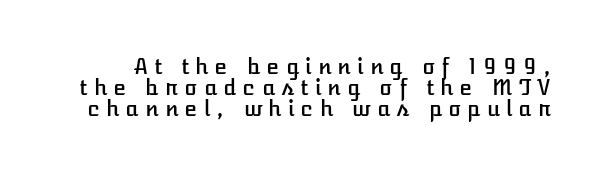
{"italic": "no", "underline": "no", "line_spacing": "tight", "line_spacing_ratio": 1.01, "letter_spacing": "wide", "letter_spacing_em": 0.3, "glyph_px": 21}
